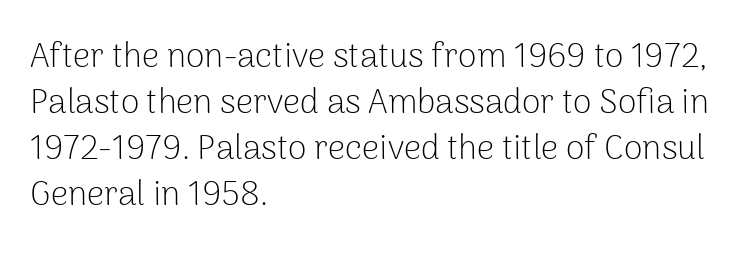
Q: Is the text bold? A: No.
Q: Is the text italic (slanted)? A: No, it is upright.
Q: Is the typeface a serif or a sans-serif typeface? A: Sans-serif.
Q: Is the text underlined? A: No.
Q: How is the paragraph aligned? A: Left-aligned.
Q: Is the spacing between letters normal or unusually wide? A: Normal.
Q: Is the spacing between lines tight, normal or loose? A: Normal.
Q: Width (condensed, normal, or wide)? A: Normal.
Q: Stroke contrast? A: Low.
Q: x-height? A: Medium.
Q: Monospaced? A: No.
